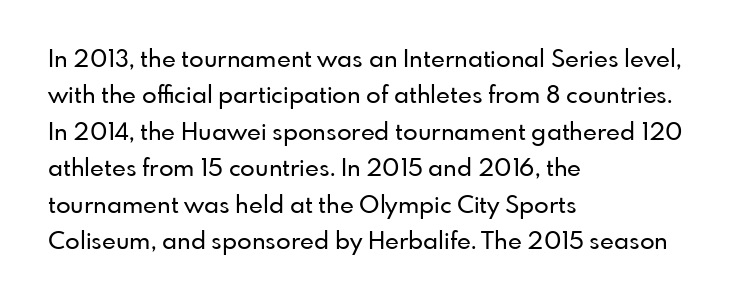
A normal amount of white space separates one row of letters from the next. Is there any slant? The stems are plumb. Nobody touched the tracking dial on this one. Quick note: underline off.
